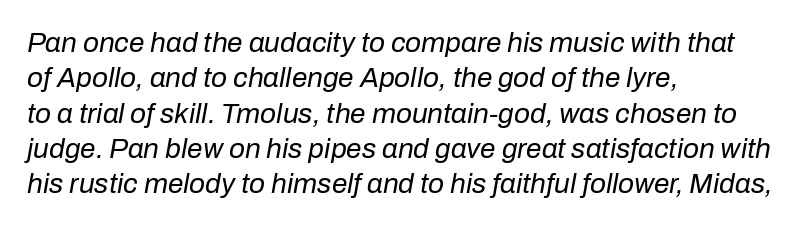
You could not count columns in this text — the font is proportionally spaced. Observe the ordinary spacing: letters are neighbours, not strangers. Regarding leading, the lines here are spaced in the standard way. Is the stroke heavy? The answer is a plain regular-or-lighter. The string is rendered with underlining switched off. All the whitespace from short lines collects on the right.
